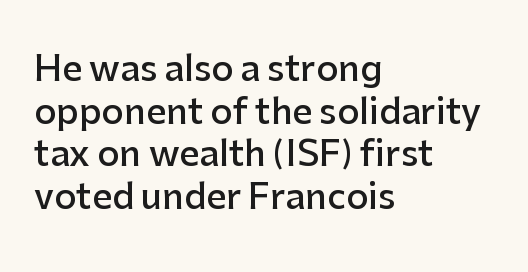
Q: Is the text bold? A: Semi-bold.
Q: Is the text italic (slanted)? A: No, it is upright.
Q: Is the typeface a serif or a sans-serif typeface? A: Sans-serif.
Q: Is the text underlined? A: No.
Q: How is the paragraph aligned? A: Left-aligned.
Q: Is the spacing between letters normal or unusually wide? A: Normal.
Q: Width (condensed, normal, or wide)? A: Normal.
Q: Stroke contrast? A: Low.
Q: x-height? A: Medium.
Q: Monospaced? A: No.
